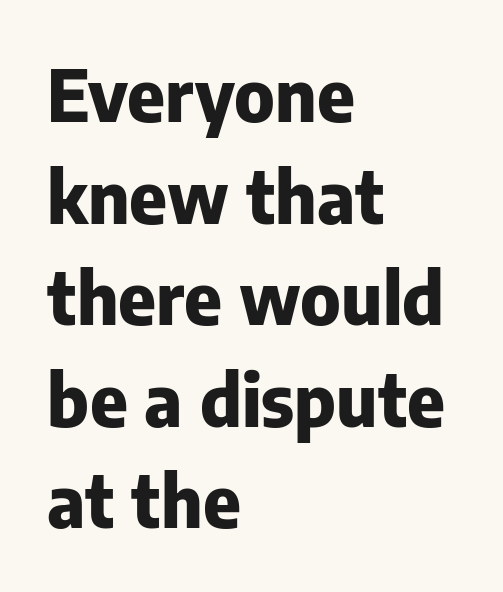
The image shows 72 px heavy sans-serif type, upright; set left-aligned, normal line spacing (1.41x), normal letter spacing, not underlined; low stroke contrast and a medium x-height.
